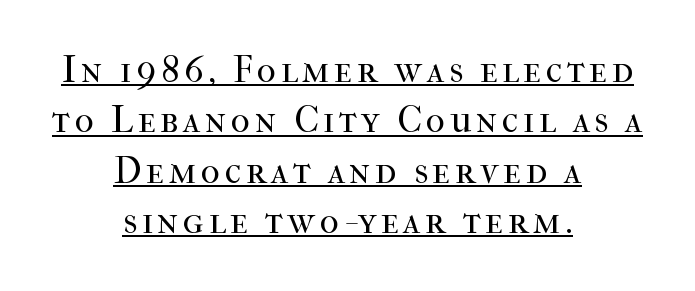
{"serif": "yes", "italic": "no", "bold": "no", "weight": "regular", "width": "normal", "stroke_contrast": "high", "x_height": "medium", "monospaced": "no", "underline": "yes", "align": "center", "line_spacing": "normal", "line_spacing_ratio": 1.36, "glyph_px": 37}
